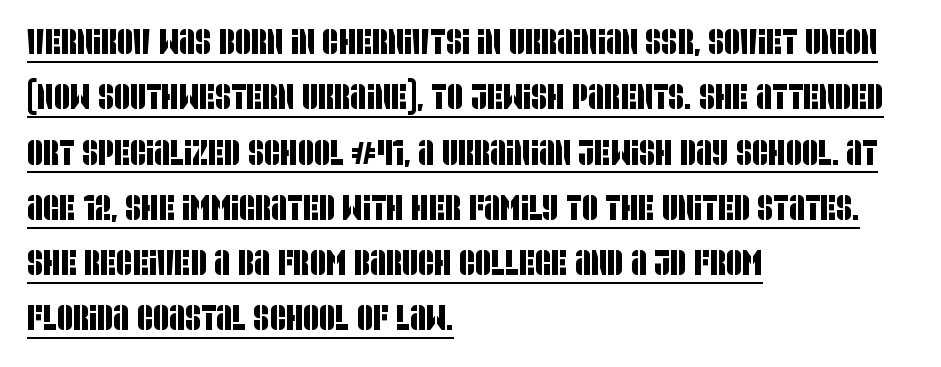
Q: Is the typeface a serif or a sans-serif typeface? A: Sans-serif.
Q: Is the text underlined? A: Yes.
Q: How is the paragraph aligned? A: Left-aligned.
Q: Is the spacing between letters normal or unusually wide? A: Normal.
Q: Is the spacing between lines tight, normal or loose? A: Normal.
Q: Width (condensed, normal, or wide)? A: Condensed.
Q: Stroke contrast? A: Low.
Q: x-height? A: Large.
Q: Monospaced? A: No.
